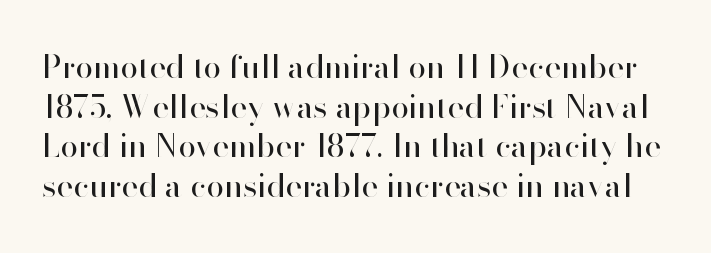
The image shows 32 px regular-weight sans-serif type, upright; set line spacing 1.24x, normal letter spacing, not underlined; high stroke contrast and a small x-height.
